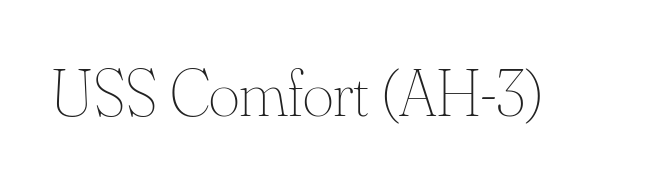
Q: Is the text bold? A: No.
Q: Is the text italic (slanted)? A: No, it is upright.
Q: Is the text underlined? A: No.
Q: Is the spacing between letters normal or unusually wide? A: Normal.
Q: Width (condensed, normal, or wide)? A: Normal.
Q: Stroke contrast? A: Medium.
Q: x-height? A: Small.
Q: Monospaced? A: No.
